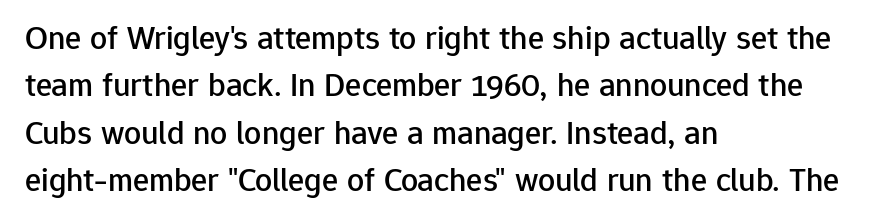
{"serif": "no", "italic": "no", "width": "normal", "stroke_contrast": "low", "x_height": "medium", "monospaced": "no", "underline": "no", "align": "left", "line_spacing": "normal", "line_spacing_ratio": 1.39, "letter_spacing": "normal", "letter_spacing_em": 0.0, "glyph_px": 34}
